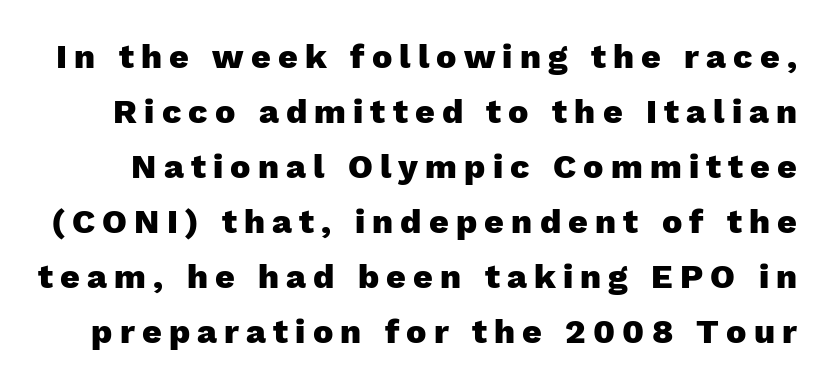
{"serif": "no", "italic": "no", "bold": "yes", "weight": "heavy", "width": "normal", "stroke_contrast": "low", "x_height": "medium", "monospaced": "no", "underline": "no", "line_spacing": "normal", "line_spacing_ratio": 1.62, "letter_spacing": "wide", "letter_spacing_em": 0.21, "glyph_px": 34}
